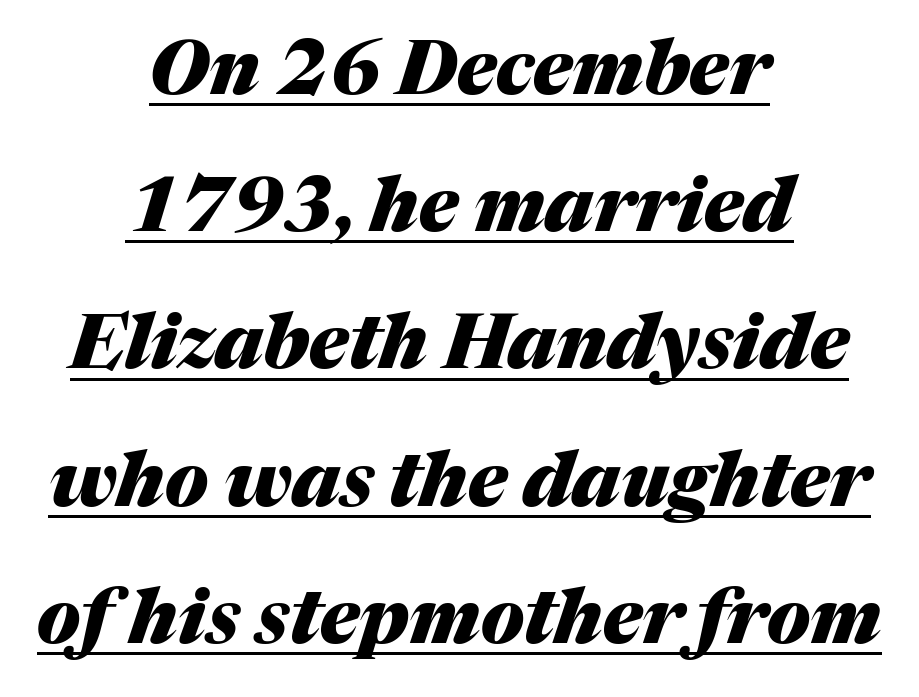
Q: Is the text bold? A: Yes.
Q: Is the text italic (slanted)? A: Yes, it leans right by about 17 degrees.
Q: Is the text underlined? A: Yes.
Q: How is the paragraph aligned? A: Centered.
Q: Is the spacing between letters normal or unusually wide? A: Normal.
Q: Width (condensed, normal, or wide)? A: Normal.
Q: Stroke contrast? A: Medium.
Q: x-height? A: Medium.
Q: Monospaced? A: No.
